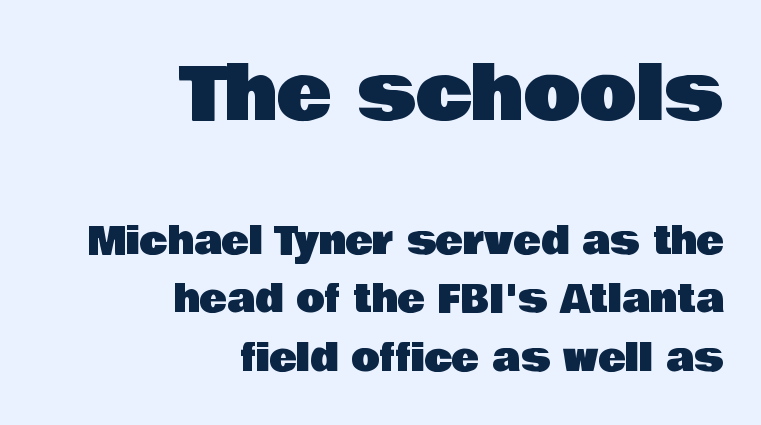
The space between consecutive lines is moderate. Whoever set this made the first block the dominant, larger element. Varying glyph widths throughout — classic text-font behaviour. Does the copy run flush right? Yes — the right margin is perfectly even. This rendering employs a face without finishing strokes, i.e., a sans-serif. Underlining? Definitely not there.
